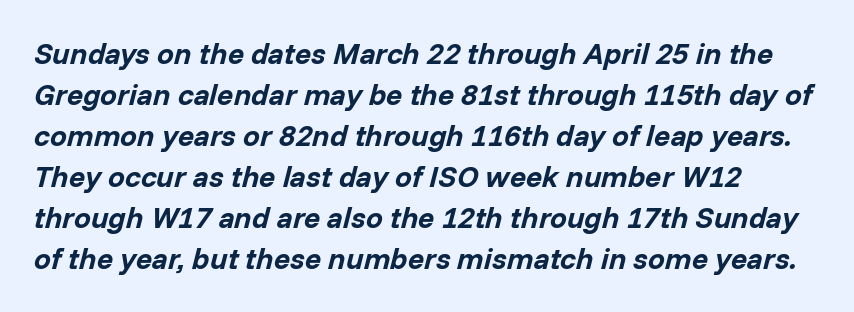
{"italic": "yes", "lean": "right", "slant_degrees": 14, "bold": "yes", "weight": "bold", "width": "normal", "stroke_contrast": "low", "x_height": "medium", "monospaced": "no", "underline": "no", "line_spacing": "normal", "line_spacing_ratio": 1.37, "letter_spacing": "normal", "letter_spacing_em": 0.0, "glyph_px": 30}
